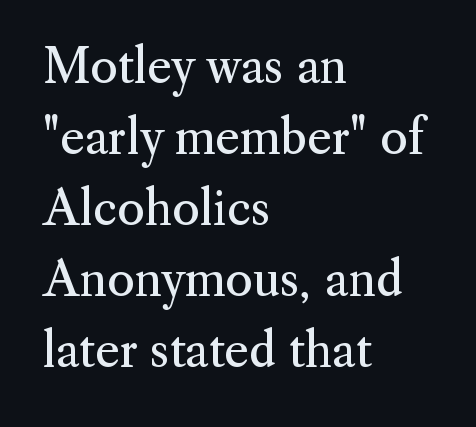
The image shows 47 px regular-weight serif type, upright; set left-aligned, normal line spacing (1.51x), normal letter spacing, not underlined; medium stroke contrast and a small x-height.
